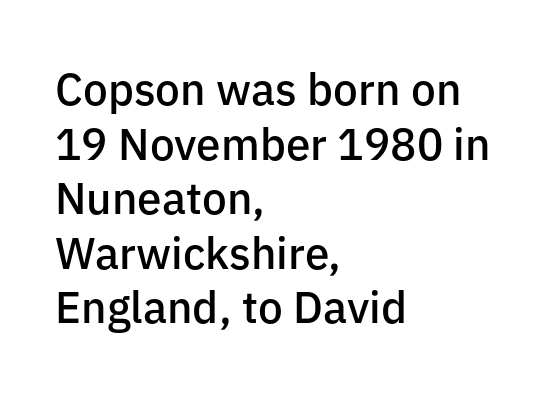
Classification — sans serif. A typesetter would call this proportional, since set widths differ per character. Every row of glyphs begins at an identical x-position on the left. Is the letter spacing exaggerated? No — it looks like the ordinary default. Posture: straight, roman, zero tilt. The baseline area is clear.
